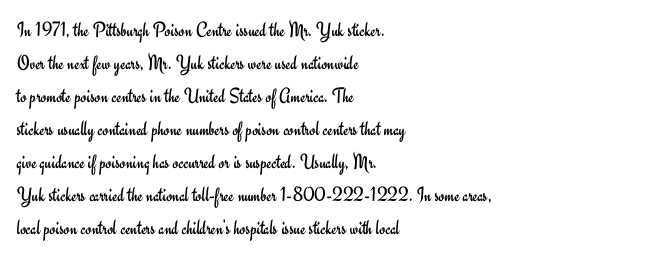
The image shows 21 px text type; set left-aligned, normal line spacing (1.57x), normal letter spacing, not underlined.
